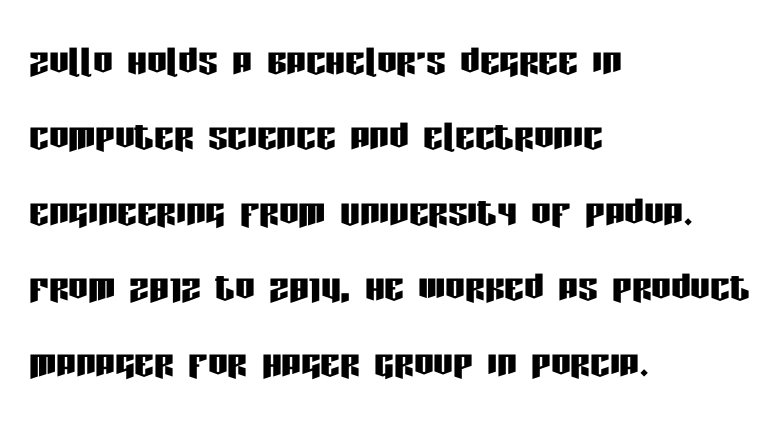
The image shows 49 px condensed sans-serif type, upright; set left-aligned, normal line spacing (1.54x), normal letter spacing, not underlined; low stroke contrast and a large x-height.
